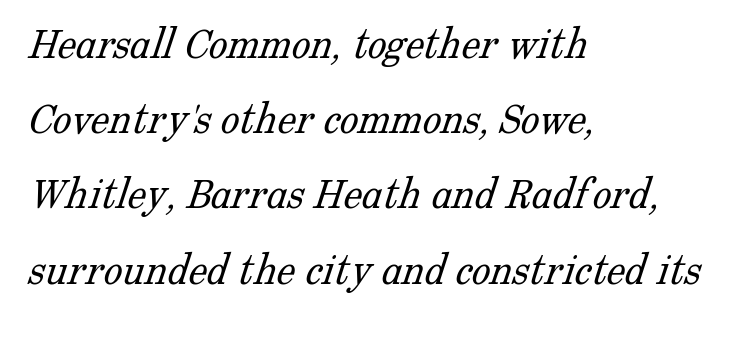
{"serif": "yes", "bold": "no", "weight": "light", "width": "normal", "stroke_contrast": "low", "x_height": "medium", "monospaced": "no", "underline": "no", "align": "left", "line_spacing": "normal", "line_spacing_ratio": 1.6, "letter_spacing": "normal", "letter_spacing_em": 0.0, "glyph_px": 47}
